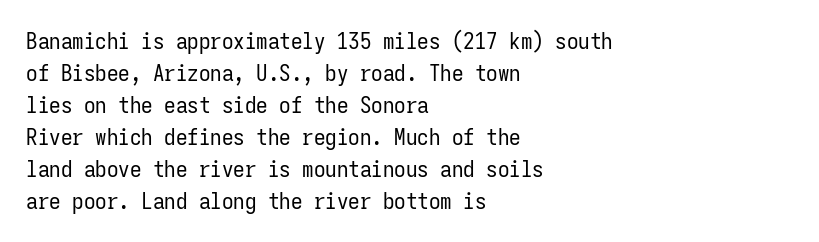
Q: Is the text bold? A: No.
Q: Is the text italic (slanted)? A: No, it is upright.
Q: Is the text underlined? A: No.
Q: How is the paragraph aligned? A: Left-aligned.
Q: Is the spacing between letters normal or unusually wide? A: Normal.
Q: Is the spacing between lines tight, normal or loose? A: Normal.
